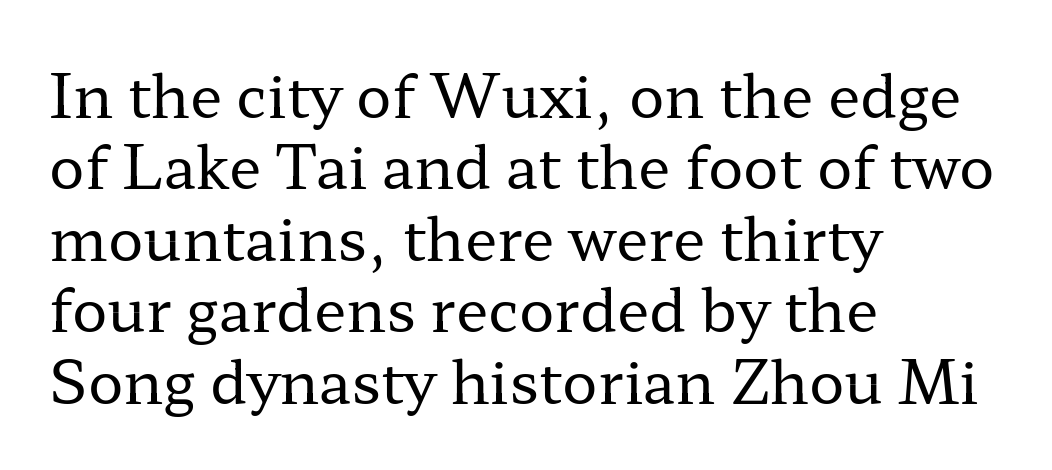
The image shows 59 px regular-weight, wide serif type, upright; set left-aligned, line spacing 1.21x, normal letter spacing, not underlined; low stroke contrast and a medium x-height.
